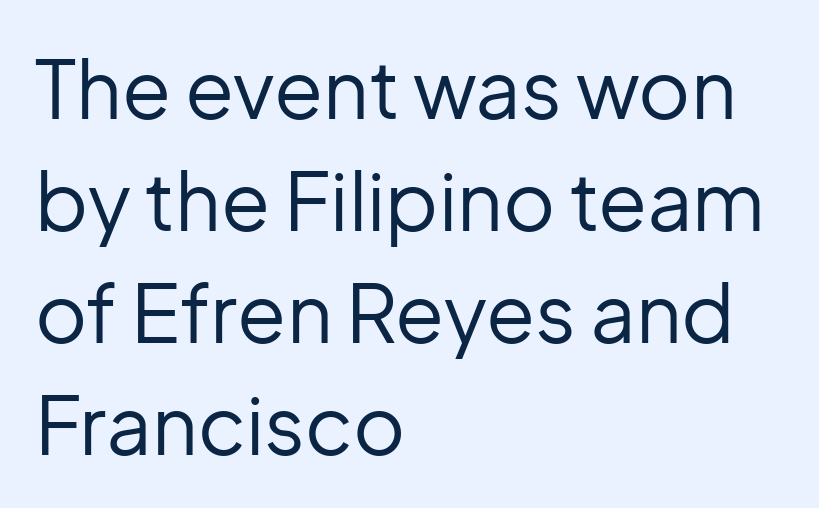
The image shows 80 px regular-weight sans-serif type, upright; set left-aligned, normal line spacing (1.4x), normal letter spacing, not underlined; low stroke contrast and a medium x-height.
